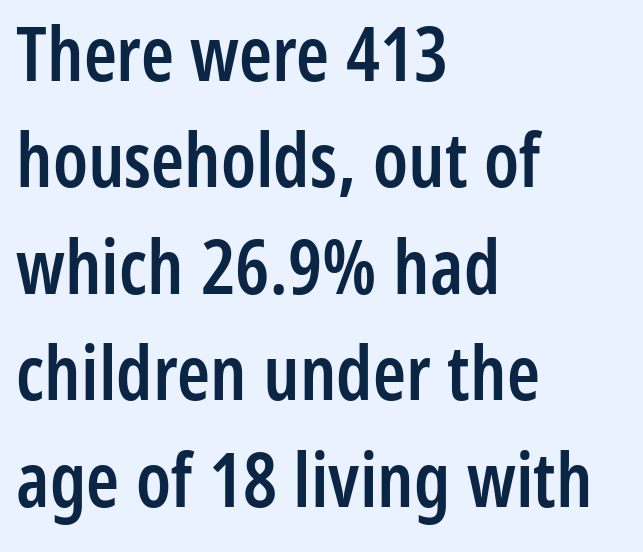
The string is rendered with underlining switched off. Semibold letterforms, between regular and bold. Whoever set this chose a conventional vertical rhythm. The face used here is rendered with its standard letterfit. This sample uses a sans-serif face. Notice how the stems are strictly vertical — no italics here.
